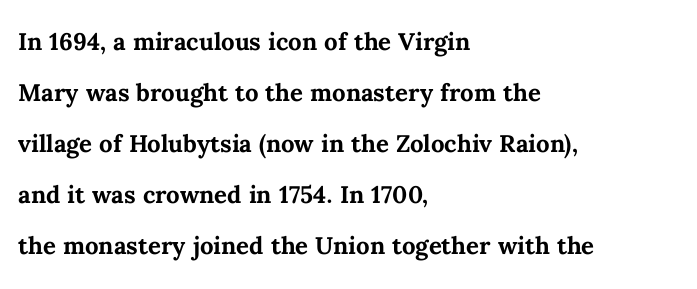
In terms of posture, this sample is upright. The rendering uses a bold face; every stroke is thick and dark. Spacing verdict: proportional, widths tailored to each character. The glyphs are unaccompanied by any horizontal stroke below them. There is no visible air inserted between adjacent glyphs. All the whitespace from short lines collects on the right.
